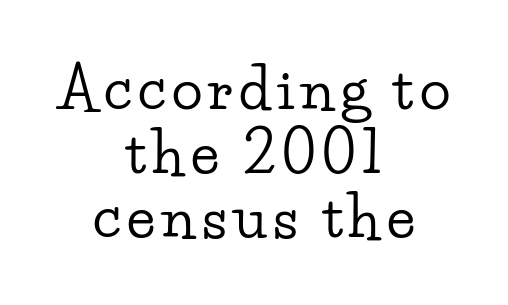
Serif or sans? Serif — the stroke terminals have little feet. Think of a printed novel: that variable character pitch is what you see here. Posture: straight, roman, zero tilt. Alignment: centered. The words here are not underlined.
